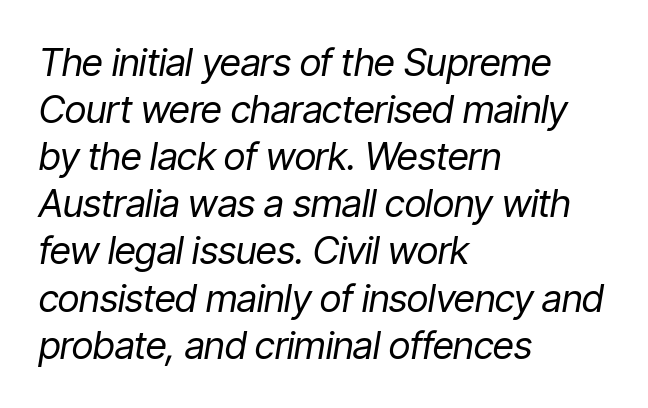
Q: Is the text bold? A: No.
Q: Is the text italic (slanted)? A: Yes, it leans right by about 9 degrees.
Q: Is the text underlined? A: No.
Q: How is the paragraph aligned? A: Left-aligned.
Q: Is the spacing between letters normal or unusually wide? A: Normal.
Q: Width (condensed, normal, or wide)? A: Condensed.
Q: Stroke contrast? A: Low.
Q: x-height? A: Medium.
Q: Monospaced? A: No.
